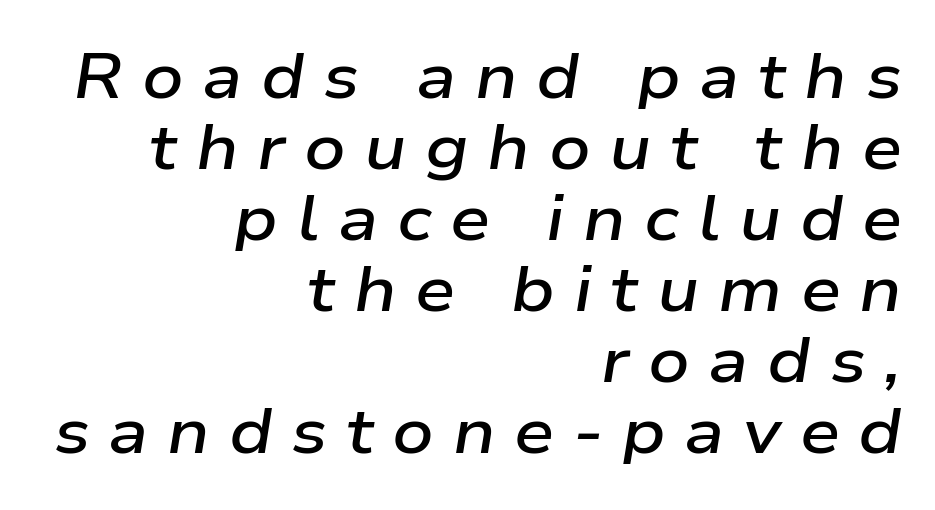
The image shows 64 px semibold, wide type, italic (leaning right); set right-aligned, tight line spacing (1.11x), unusually wide letter spacing (+0.29 em), not underlined; low stroke contrast and a medium x-height.
